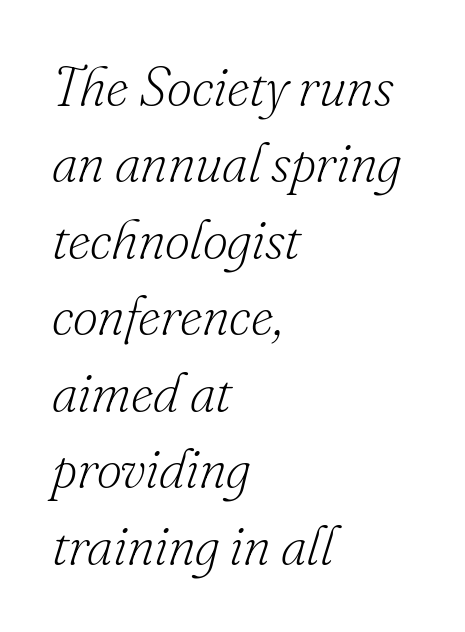
The image shows 55 px light serif type, italic (leaning right); set left-aligned, normal line spacing (1.39x), normal letter spacing, not underlined; low stroke contrast and a small x-height.
